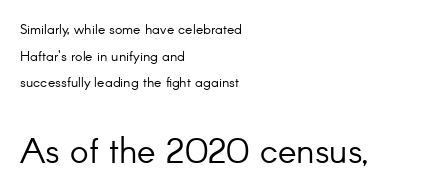
{"serif": "no", "italic": "no", "bold": "no", "weight": "light", "width": "normal", "stroke_contrast": "low", "x_height": "small", "monospaced": "no", "underline": "no", "align": "left", "line_spacing": "loose", "line_spacing_ratio": 1.9, "letter_spacing": "normal", "letter_spacing_em": 0.0, "larger_block": "second", "size_ratio": 2.5, "glyph_px": 35}
